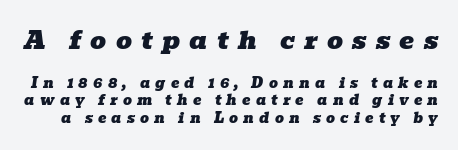
Q: Is the text italic (slanted)? A: Yes, it leans right by about 10 degrees.
Q: Is the text underlined? A: No.
Q: Is the spacing between letters normal or unusually wide? A: Unusually wide.
Q: Which block of text is set in a larger size, the first (top) or the second (bottom)? A: The first (top) one.
